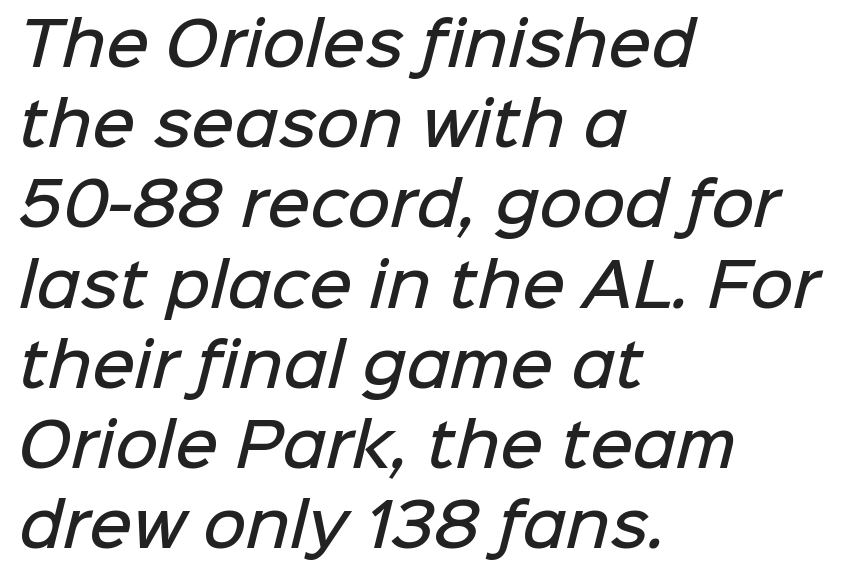
{"serif": "no", "bold": "semi", "weight": "semibold", "width": "normal", "stroke_contrast": "low", "x_height": "medium", "monospaced": "no", "underline": "no", "align": "left", "line_spacing": "normal", "line_spacing_ratio": 1.36, "letter_spacing": "normal", "letter_spacing_em": 0.0, "glyph_px": 59}
